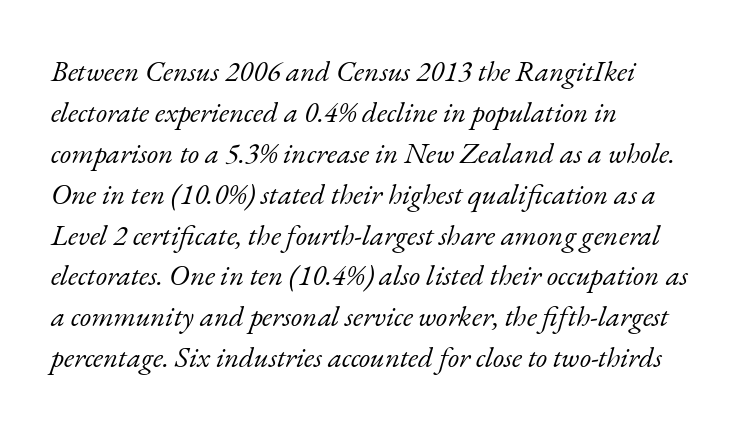
Q: Is the text bold? A: No.
Q: Is the text italic (slanted)? A: Yes, it leans right by about 17 degrees.
Q: Is the typeface a serif or a sans-serif typeface? A: Serif.
Q: Is the text underlined? A: No.
Q: How is the paragraph aligned? A: Left-aligned.
Q: Is the spacing between letters normal or unusually wide? A: Normal.
Q: Is the spacing between lines tight, normal or loose? A: Normal.
Q: Width (condensed, normal, or wide)? A: Normal.
Q: Stroke contrast? A: Low.
Q: x-height? A: Small.
Q: Monospaced? A: No.
